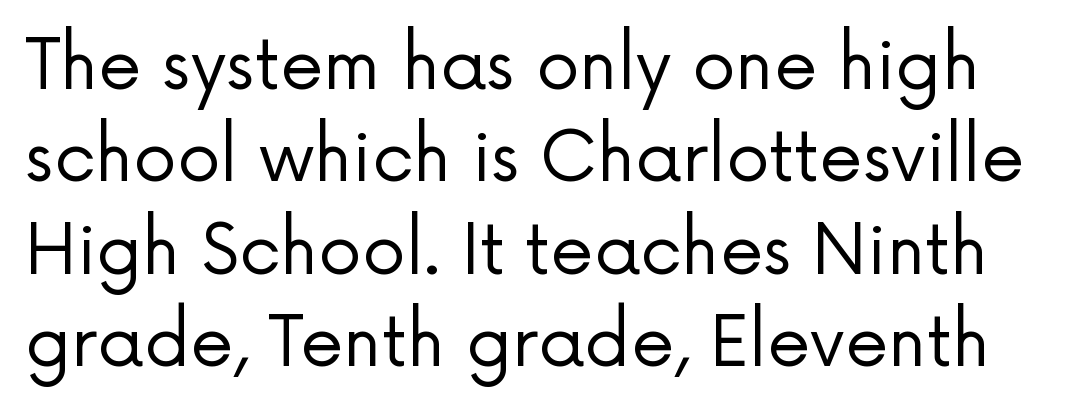
{"serif": "no", "italic": "no", "bold": "no", "weight": "regular", "width": "normal", "stroke_contrast": "low", "x_height": "medium", "monospaced": "no", "underline": "no", "line_spacing": "normal", "line_spacing_ratio": 1.34, "letter_spacing": "normal", "letter_spacing_em": 0.0, "glyph_px": 69}
